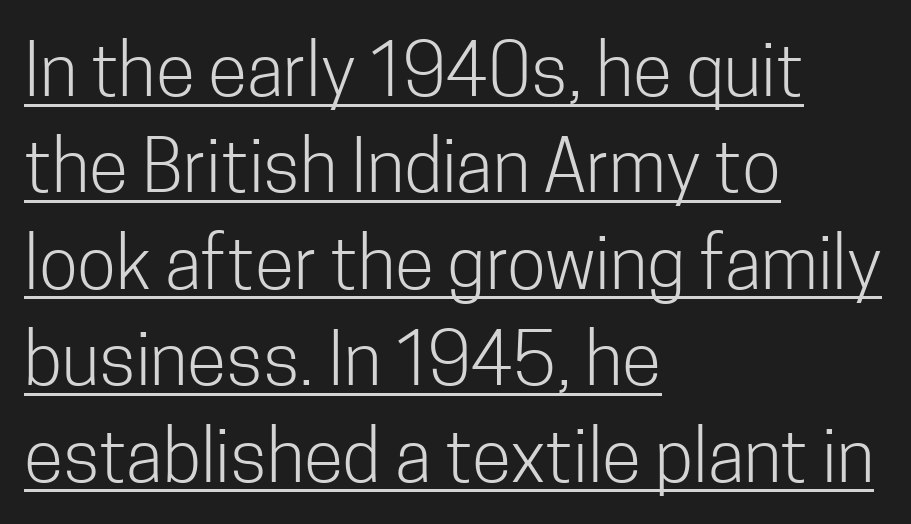
{"serif": "no", "italic": "no", "bold": "no", "weight": "light", "width": "condensed", "stroke_contrast": "low", "x_height": "medium", "monospaced": "no", "underline": "yes", "align": "left", "line_spacing": "normal", "line_spacing_ratio": 1.34, "letter_spacing": "normal", "letter_spacing_em": 0.0, "glyph_px": 72}
